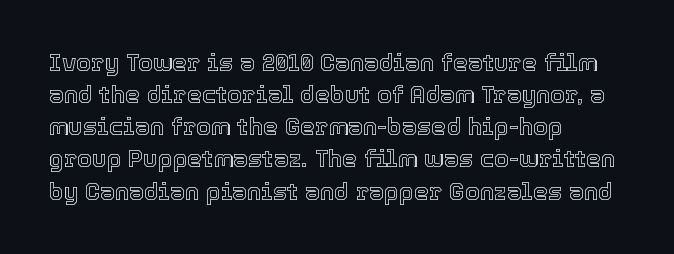
{"italic": "no", "underline": "no", "align": "left", "line_spacing": "normal", "line_spacing_ratio": 1.34, "letter_spacing": "normal", "letter_spacing_em": 0.0, "glyph_px": 24}
